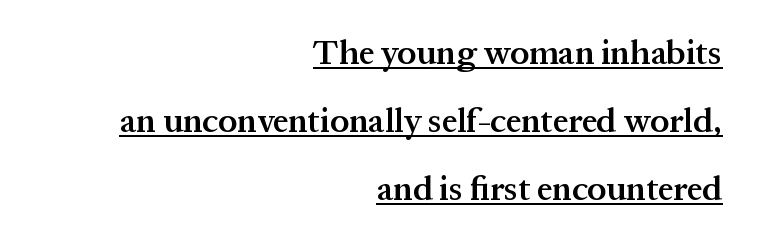
The image shows 34 px semibold serif type, upright; set right-aligned, loose line spacing (2.0x), normal letter spacing, underlined; medium stroke contrast and a medium x-height.
